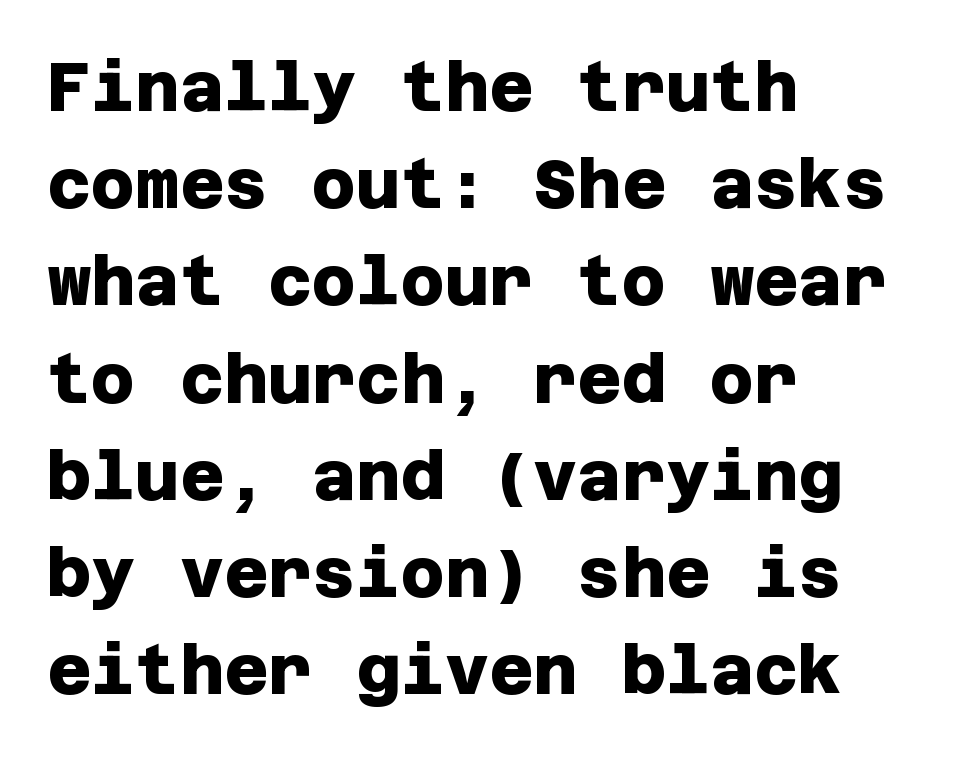
{"serif": "no", "bold": "yes", "weight": "heavy", "width": "normal", "stroke_contrast": "low", "x_height": "large", "underline": "no", "align": "left", "line_spacing": "normal", "line_spacing_ratio": 1.43, "letter_spacing": "normal", "letter_spacing_em": 0.0, "glyph_px": 68}
